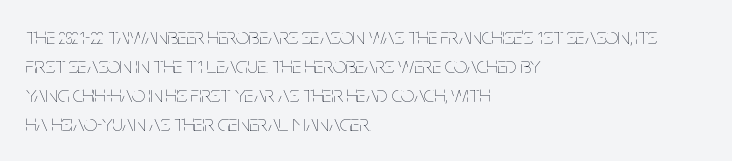
A typesetter would call this zero additional tracking. If you drew a line through each stem, it would be perfectly vertical. This block has exactly the height ordinary leading produces. Teacher's note: observe the even left margin — that is flush-left alignment. The area under the type is left untouched. This is not heavy type; no bold has been used.
